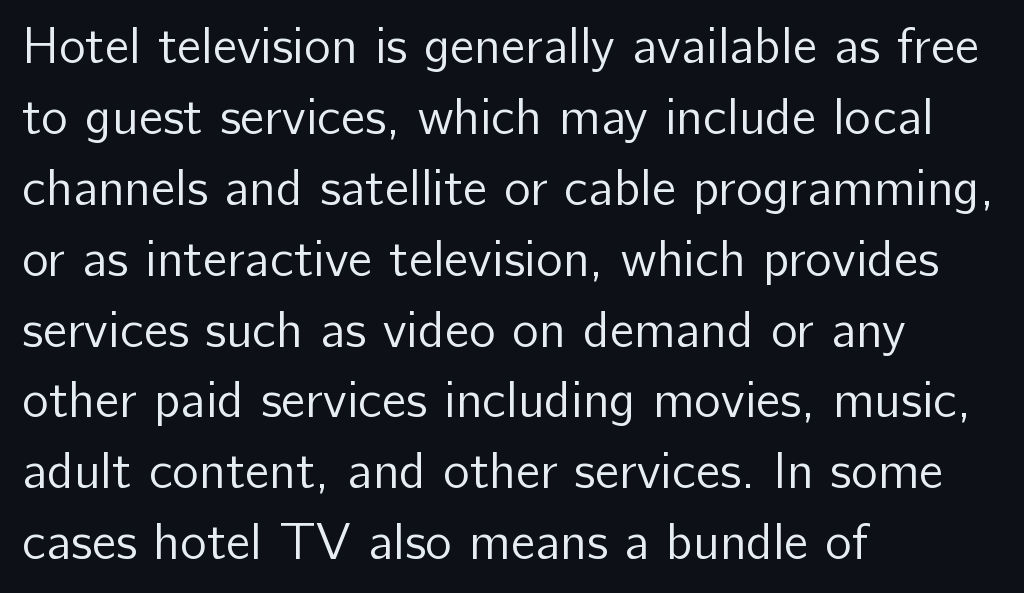
{"serif": "no", "italic": "no", "bold": "no", "weight": "regular", "width": "normal", "stroke_contrast": "low", "x_height": "medium", "monospaced": "no", "underline": "no", "align": "left", "line_spacing": "normal", "line_spacing_ratio": 1.39, "letter_spacing": "normal", "letter_spacing_em": 0.0, "glyph_px": 51}
